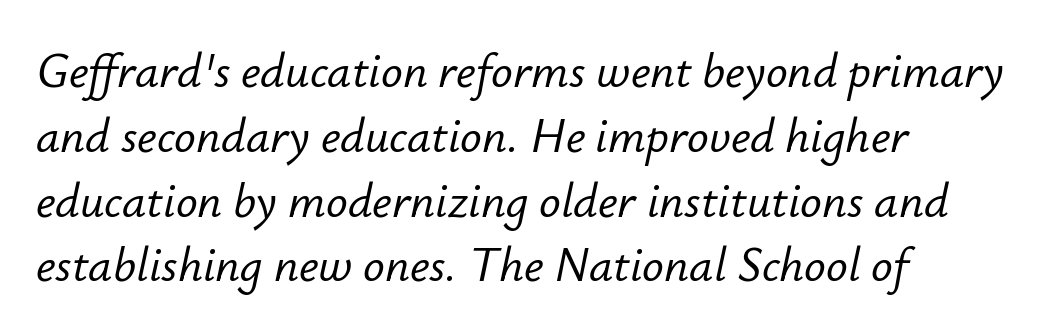
The letters are slanted; this is an italic face. Do the characters align in a grid? No, the font is proportional. The line-height multiplier appears to be the usual default. The lines are quadded left.
